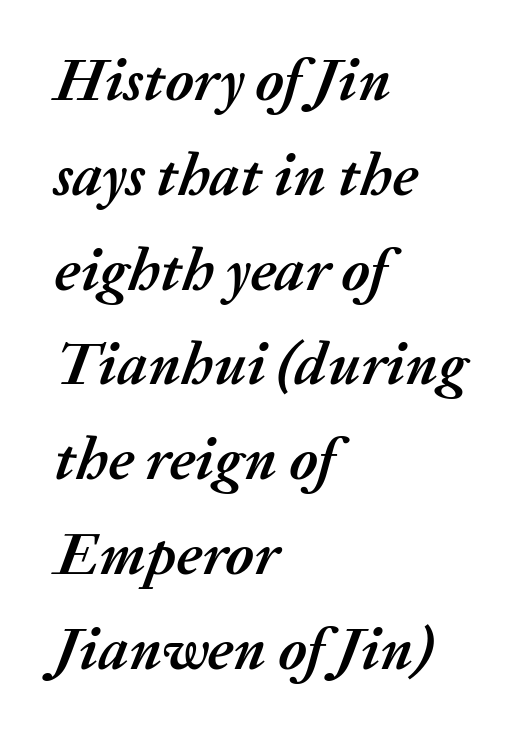
The image shows 60 px semibold type, italic (leaning right); set left-aligned, normal line spacing (1.58x), normal letter spacing, not underlined; medium stroke contrast and a medium x-height.
